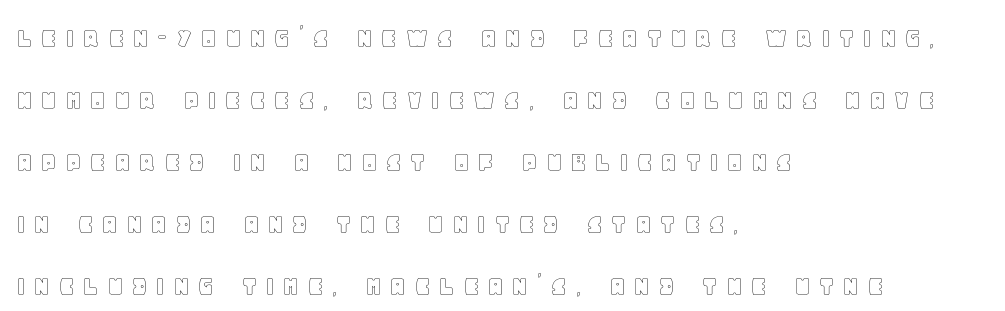
A typesetter would call this leading open, well beyond the default. Ascenders rise straight up at ninety degrees. Spacing between characters has been opened up far beyond the box default. Each letter keeps its own natural width here, so spacing adapts to shape. Line beginnings align vertically; line endings do not.
